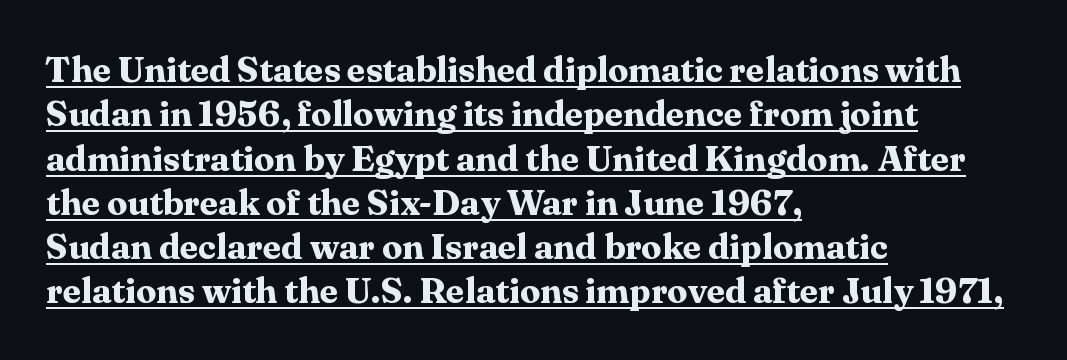
The image shows 36 px bold serif type, upright; set left-aligned, line spacing 1.23x, normal letter spacing, underlined; medium stroke contrast and a medium x-height.
